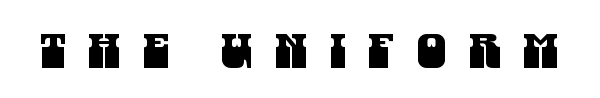
{"serif": "no", "width": "condensed", "stroke_contrast": "medium", "x_height": "large", "monospaced": "no", "underline": "no", "letter_spacing": "wide", "letter_spacing_em": 0.47, "glyph_px": 47}
